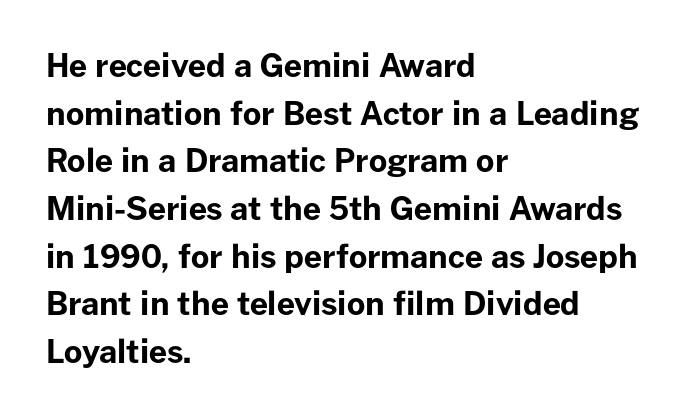
The image shows 32 px bold sans-serif type, upright; set left-aligned, normal line spacing (1.49x), normal letter spacing, not underlined; low stroke contrast and a medium x-height.
